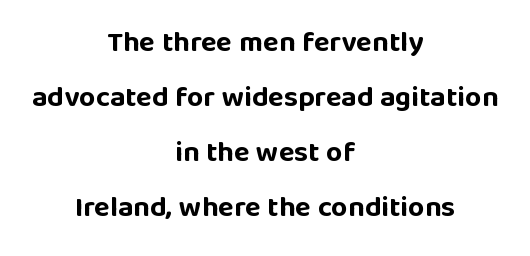
Posture: upright roman. The designer went with a sans here, leaving each stem footless. What stands out about the letter spacing? Nothing — it is the standard amount. The string is rendered with underlining switched off.
